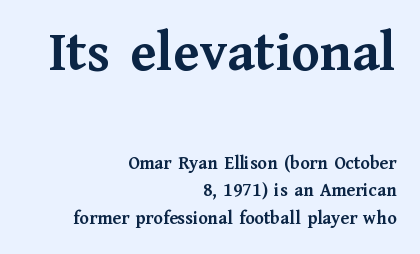
{"serif": "yes", "italic": "no", "bold": "yes", "weight": "semibold", "width": "normal", "stroke_contrast": "medium", "x_height": "medium", "monospaced": "no", "underline": "no", "align": "right", "line_spacing": "normal", "line_spacing_ratio": 1.44, "letter_spacing": "normal", "letter_spacing_em": 0.0, "larger_block": "first", "size_ratio": 3.05, "glyph_px": 58}
